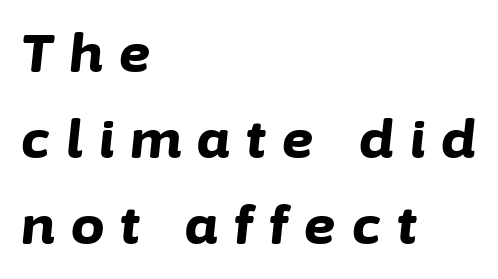
This sample has the flowing, uneven cadence of proportional lettering. The glyphs are unaccompanied by any horizontal stroke below them. Does the lettering tilt? It does — this is italic. If you measured baseline to baseline, you'd find a middling distance.
